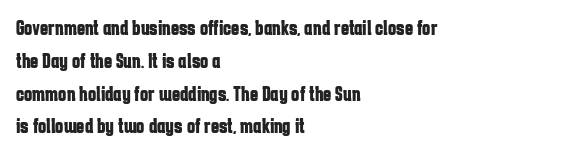
{"italic": "no", "bold": "yes", "underline": "no", "align": "left", "line_spacing": "normal", "line_spacing_ratio": 1.49, "letter_spacing": "normal", "letter_spacing_em": 0.0, "glyph_px": 22}
